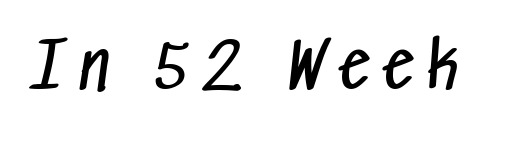
{"serif": "no", "bold": "no", "weight": "regular", "width": "condensed", "stroke_contrast": "low", "x_height": "medium", "monospaced": "no", "underline": "no", "letter_spacing": "wide", "letter_spacing_em": 0.22, "glyph_px": 63}
